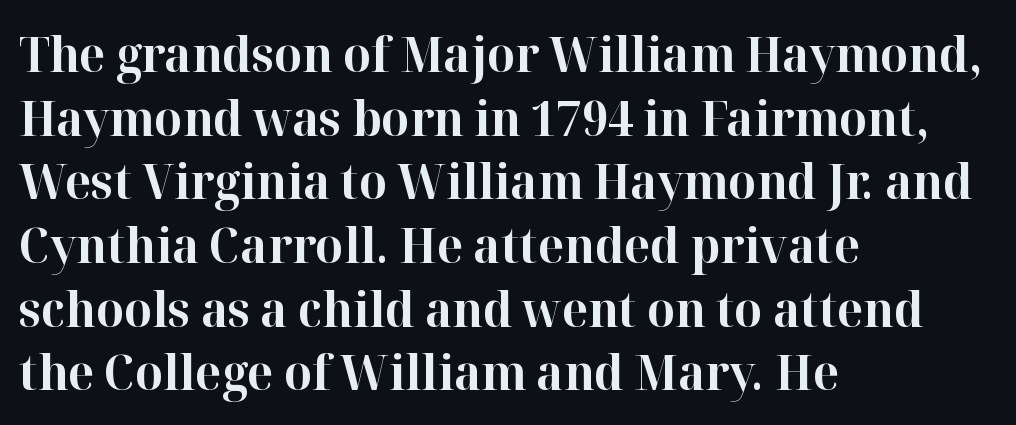
The image shows 49 px bold serif type, upright; set left-aligned, normal line spacing (1.3x), normal letter spacing, not underlined; high stroke contrast and a medium x-height.
